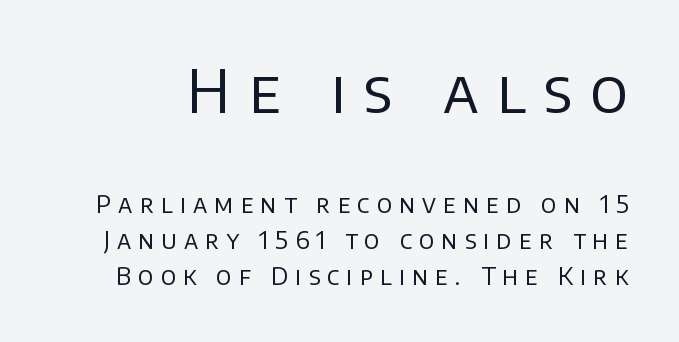
The typesetting does not lean heavy: it is not bold. The specimen omits any rule beneath the text block's lines. The axis of the letterforms is exactly vertical. You could not count columns in this text — the font is proportionally spaced.
